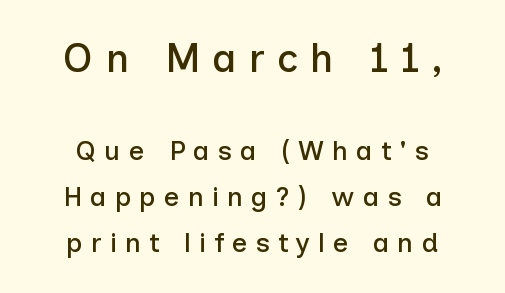
The image shows 40 px sans-serif type, upright; set normal line spacing (1.7x), unusually wide letter spacing (+0.3 em), not underlined; the first (top) block is 1.48x larger; low stroke contrast and a medium x-height.
